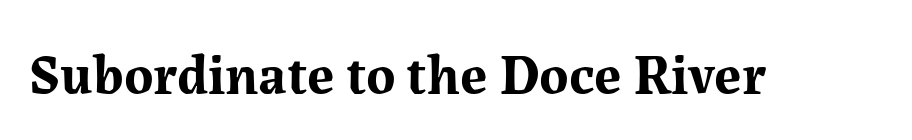
Note the varied advance widths — an 'i' is clearly narrower than an 'm'. Tracking here is standard; glyphs follow each other at the usual distance. Caption: bold face, heavy strokes. Underlining? Definitely not there. Each letter's strokes conclude with small projecting serifs.
